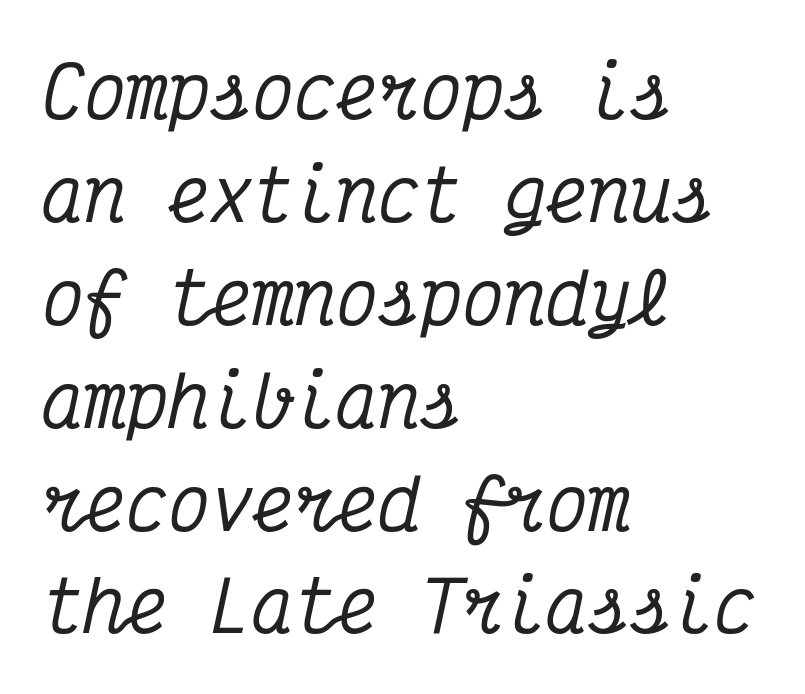
The image shows 70 px condensed serif type, italic (leaning right), monospaced; set left-aligned, normal line spacing (1.47x), normal letter spacing, not underlined; medium stroke contrast and a medium x-height.
